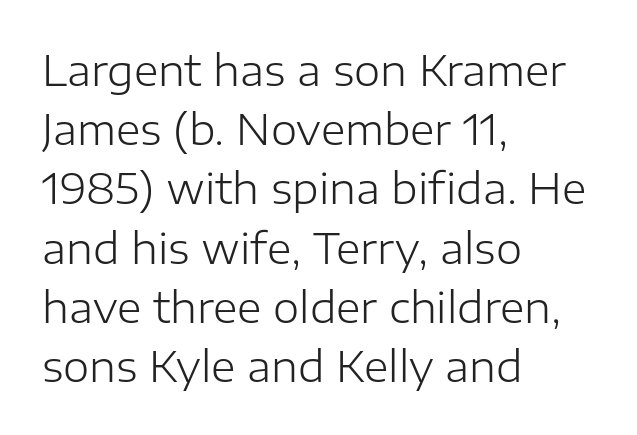
Q: Is the text bold? A: No.
Q: Is the text italic (slanted)? A: No, it is upright.
Q: Is the typeface a serif or a sans-serif typeface? A: Sans-serif.
Q: Is the text underlined? A: No.
Q: How is the paragraph aligned? A: Left-aligned.
Q: Is the spacing between letters normal or unusually wide? A: Normal.
Q: Is the spacing between lines tight, normal or loose? A: Normal.
Q: Width (condensed, normal, or wide)? A: Normal.
Q: Stroke contrast? A: Low.
Q: x-height? A: Medium.
Q: Monospaced? A: No.
